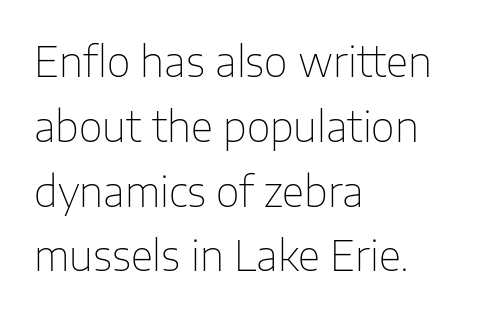
The image shows 41 px thin sans-serif type, upright; set left-aligned, normal line spacing (1.58x), normal letter spacing, not underlined; low stroke contrast and a medium x-height.
